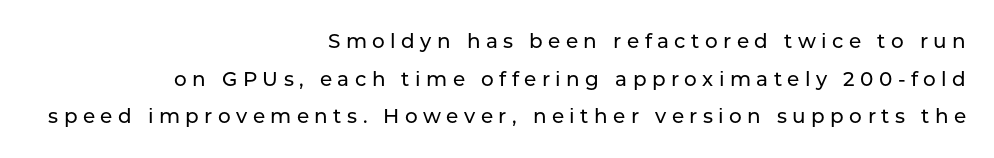
Posture: straight, roman, zero tilt. The string is rendered with underlining switched off. Caption: expanded tracking, letters set apart. Compared with a flush-left layout, this one pins lines to the opposite, right side.
